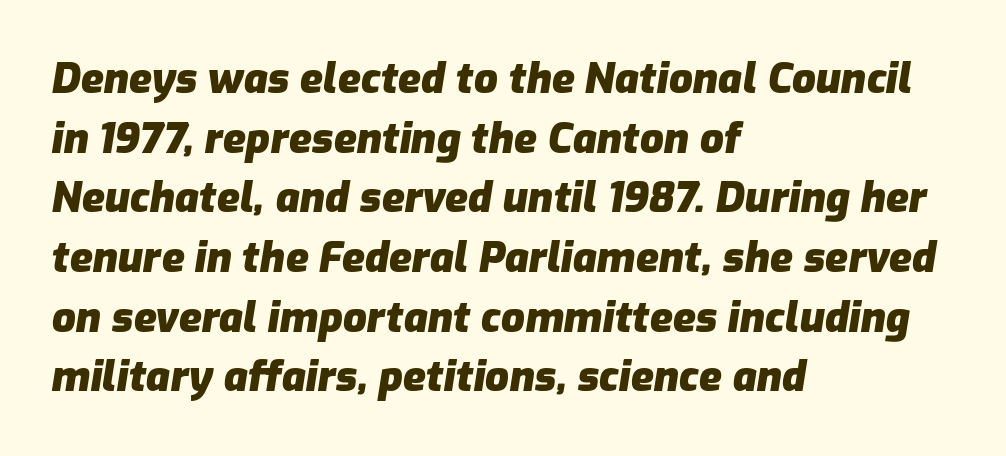
The image shows 42 px heavy type, italic (leaning right); set left-aligned, normal line spacing (1.42x), normal letter spacing, not underlined; low stroke contrast and a medium x-height.
